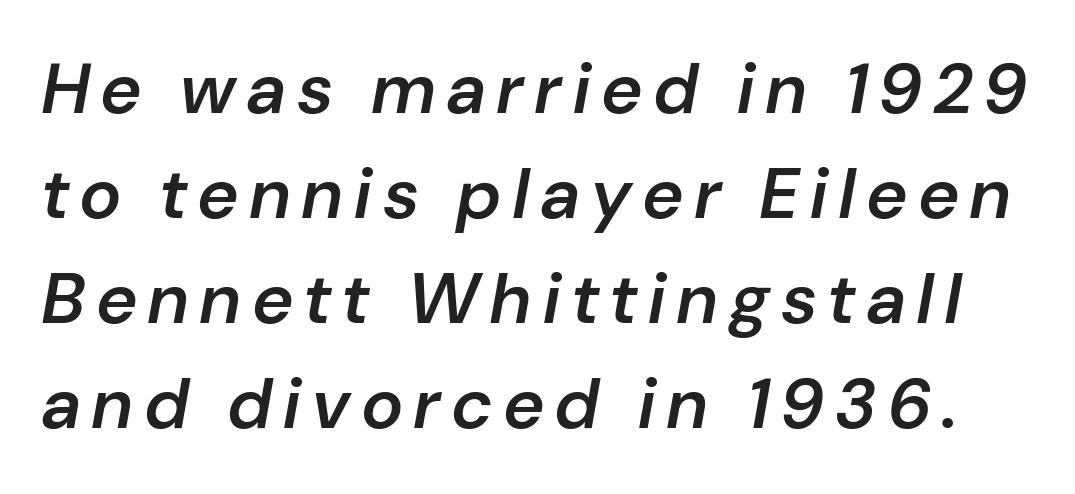
In terms of weight, the rendering is demibold, just under bold. A typesetter would mark this as italic. Do the characters align in a grid? No, the font is proportional. The words here are not underlined.
